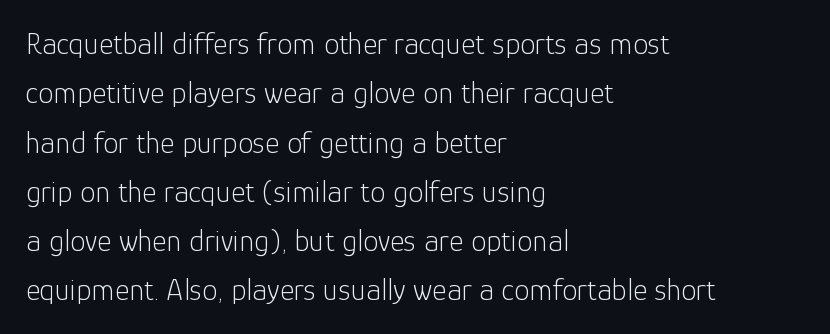
Tracking here is standard; glyphs follow each other at the usual distance. Unbolded letterforms with no extra heft. Serifs: no, the terminals of the letterforms are clean. Leading matches the norm, producing a regular column. This rendering uses left alignment, leaving the right contour irregular. Clear beneath every line of the passage.
